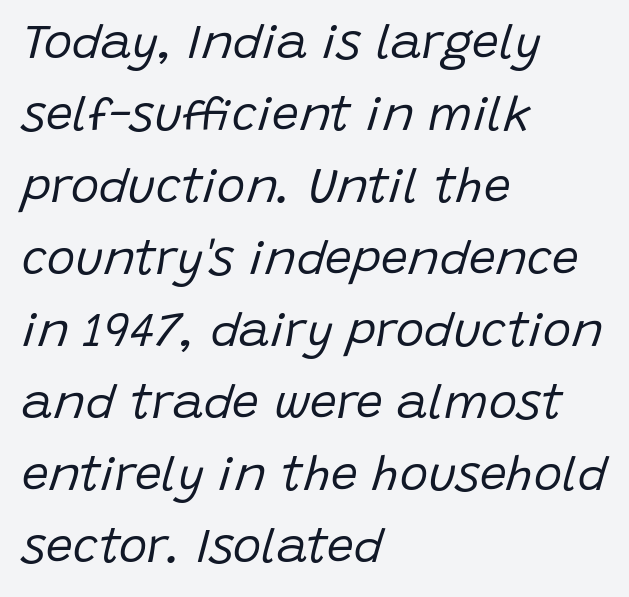
The image shows 48 px regular-weight type, italic (leaning right); set left-aligned, normal line spacing (1.5x), normal letter spacing, not underlined; low stroke contrast and a large x-height.
